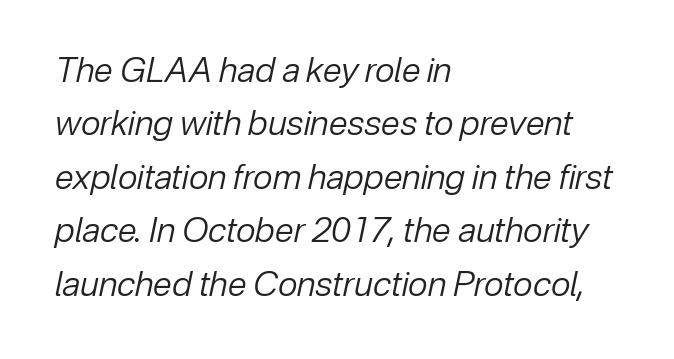
Q: Is the text bold? A: No.
Q: Is the text italic (slanted)? A: Yes, it leans right by about 12 degrees.
Q: Is the text underlined? A: No.
Q: How is the paragraph aligned? A: Left-aligned.
Q: Is the spacing between letters normal or unusually wide? A: Normal.
Q: Is the spacing between lines tight, normal or loose? A: Normal.
Q: Width (condensed, normal, or wide)? A: Normal.
Q: Stroke contrast? A: Low.
Q: x-height? A: Medium.
Q: Monospaced? A: No.
